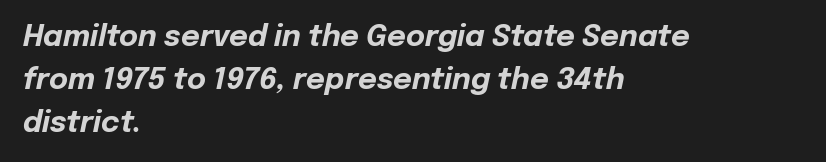
Q: Is the text bold? A: Yes.
Q: Is the text italic (slanted)? A: Yes, it leans right by about 12 degrees.
Q: Is the text underlined? A: No.
Q: How is the paragraph aligned? A: Left-aligned.
Q: Is the spacing between letters normal or unusually wide? A: Normal.
Q: Is the spacing between lines tight, normal or loose? A: Normal.
Q: Width (condensed, normal, or wide)? A: Normal.
Q: Stroke contrast? A: Low.
Q: x-height? A: Medium.
Q: Monospaced? A: No.
